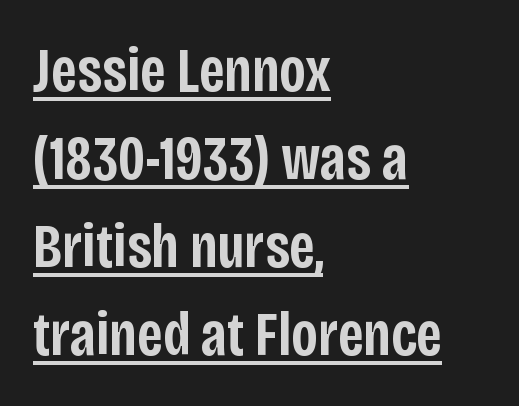
Q: Is the text bold? A: Semi-bold.
Q: Is the text italic (slanted)? A: No, it is upright.
Q: Is the typeface a serif or a sans-serif typeface? A: Sans-serif.
Q: Is the text underlined? A: Yes.
Q: How is the paragraph aligned? A: Left-aligned.
Q: Is the spacing between letters normal or unusually wide? A: Normal.
Q: Is the spacing between lines tight, normal or loose? A: Normal.
Q: Width (condensed, normal, or wide)? A: Condensed.
Q: Stroke contrast? A: Low.
Q: x-height? A: Large.
Q: Monospaced? A: No.
